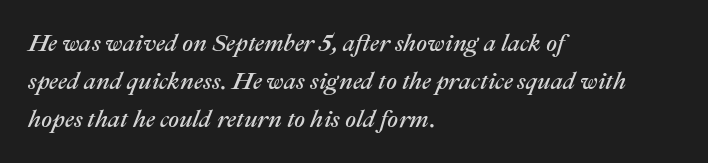
The image shows 24 px text type, italic (leaning right); set left-aligned, normal line spacing (1.58x), normal letter spacing, not underlined.
